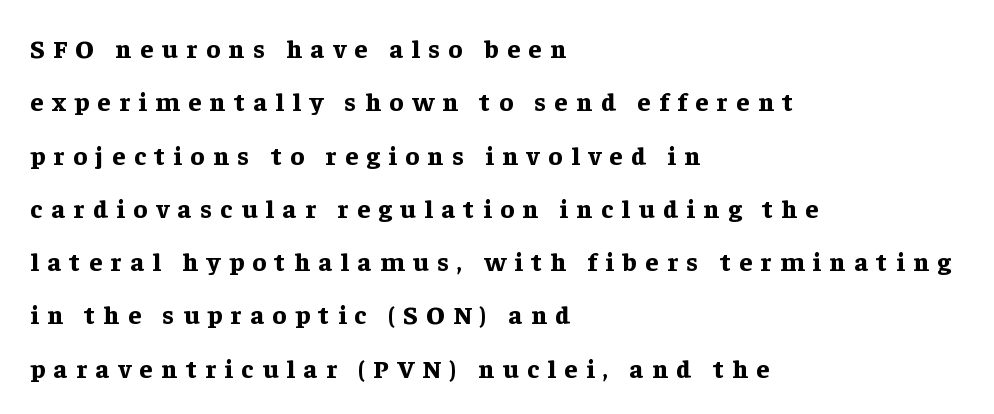
Q: Is the text bold? A: Yes.
Q: Is the text italic (slanted)? A: No, it is upright.
Q: Is the text underlined? A: No.
Q: How is the paragraph aligned? A: Left-aligned.
Q: Is the spacing between letters normal or unusually wide? A: Unusually wide.
Q: Is the spacing between lines tight, normal or loose? A: Loose.
